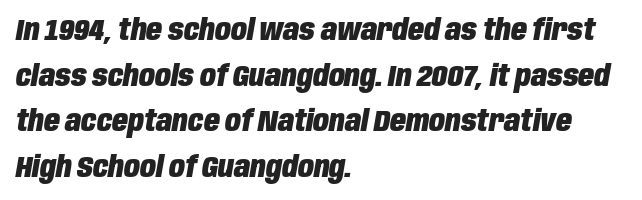
Q: Is the text bold? A: Yes.
Q: Is the text italic (slanted)? A: Yes, it leans right by about 10 degrees.
Q: Is the text underlined? A: No.
Q: How is the paragraph aligned? A: Left-aligned.
Q: Is the spacing between letters normal or unusually wide? A: Normal.
Q: Is the spacing between lines tight, normal or loose? A: Normal.
Q: Width (condensed, normal, or wide)? A: Condensed.
Q: Stroke contrast? A: Low.
Q: x-height? A: Large.
Q: Monospaced? A: No.
